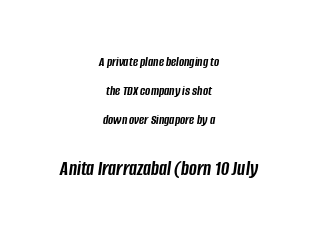
The image shows 21 px bold type, italic (leaning right); set centered, loose line spacing (2.06x), normal letter spacing, not underlined; the second (bottom) block is 1.5x larger.
